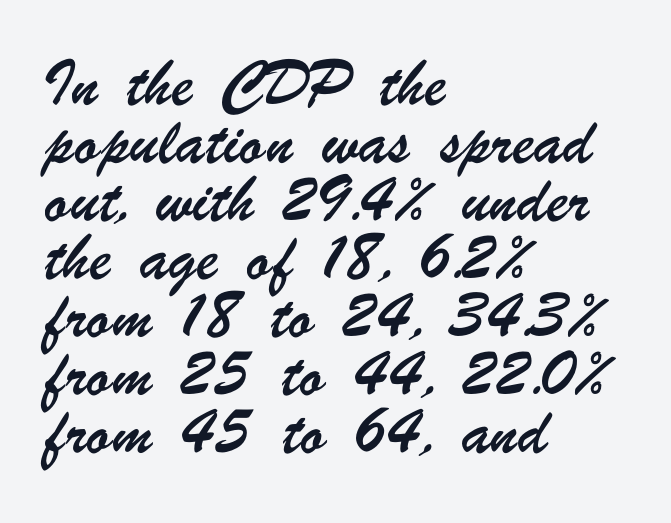
The image shows 29 px condensed sans-serif type; set left-aligned, loose line spacing (2.0x), normal letter spacing, not underlined; low stroke contrast and a small x-height.
